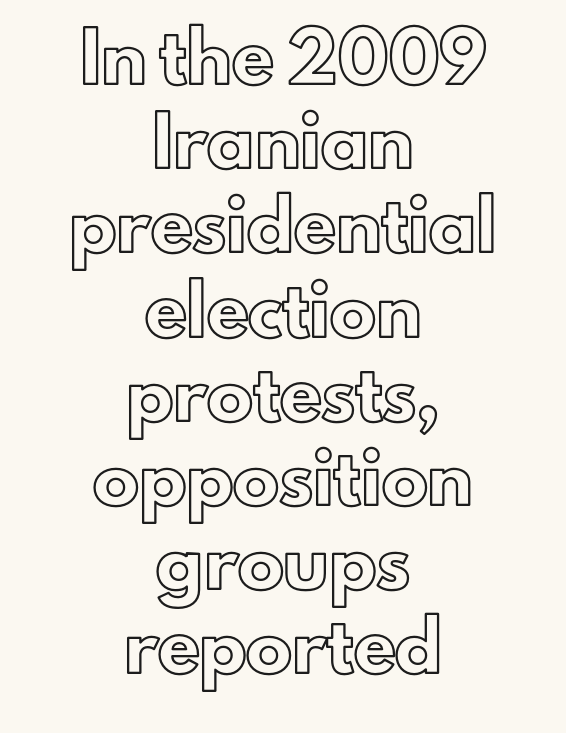
Q: Is the text italic (slanted)? A: No, it is upright.
Q: Is the text underlined? A: No.
Q: How is the paragraph aligned? A: Centered.
Q: Is the spacing between letters normal or unusually wide? A: Normal.
Q: Width (condensed, normal, or wide)? A: Normal.
Q: x-height? A: Small.
Q: Monospaced? A: No.
